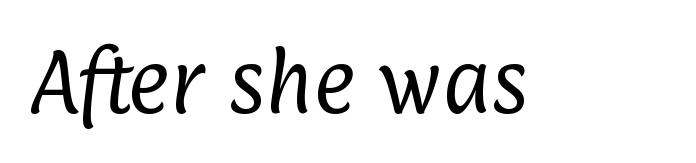
Q: Is the text bold? A: No.
Q: Is the typeface a serif or a sans-serif typeface? A: Sans-serif.
Q: Is the text underlined? A: No.
Q: Is the spacing between letters normal or unusually wide? A: Normal.
Q: Width (condensed, normal, or wide)? A: Condensed.
Q: Stroke contrast? A: Low.
Q: x-height? A: Medium.
Q: Monospaced? A: No.
